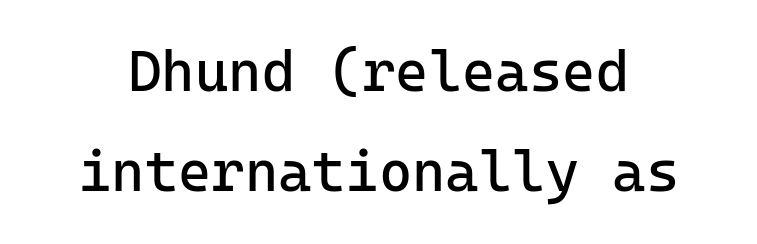
{"serif": "no", "italic": "no", "bold": "no", "weight": "regular", "width": "normal", "stroke_contrast": "low", "x_height": "medium", "underline": "no", "line_spacing_ratio": 1.76, "letter_spacing": "normal", "letter_spacing_em": 0.0, "glyph_px": 57}
